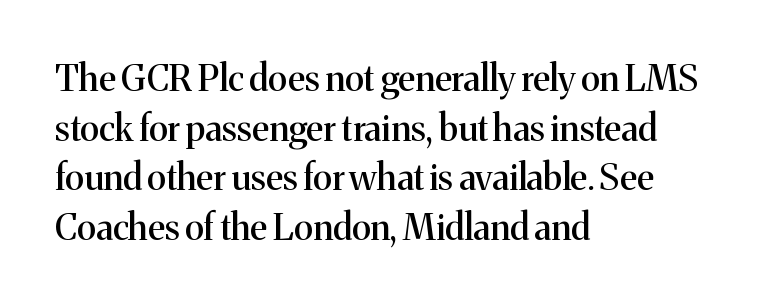
A typesetter would mark this as roman, not italic. The paragraph has a hard left edge and a soft right edge. Short note: letters normally spaced. The specimen omits any rule beneath the text block's lines. Rows of type keep a routine distance in the vertical direction.
